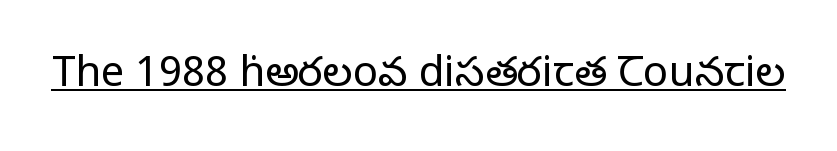
Q: Is the text bold? A: No.
Q: Is the text italic (slanted)? A: No, it is upright.
Q: Is the typeface a serif or a sans-serif typeface? A: Serif.
Q: Is the text underlined? A: Yes.
Q: Is the spacing between letters normal or unusually wide? A: Normal.
Q: Width (condensed, normal, or wide)? A: Normal.
Q: Stroke contrast? A: Low.
Q: x-height? A: Large.
Q: Monospaced? A: No.
